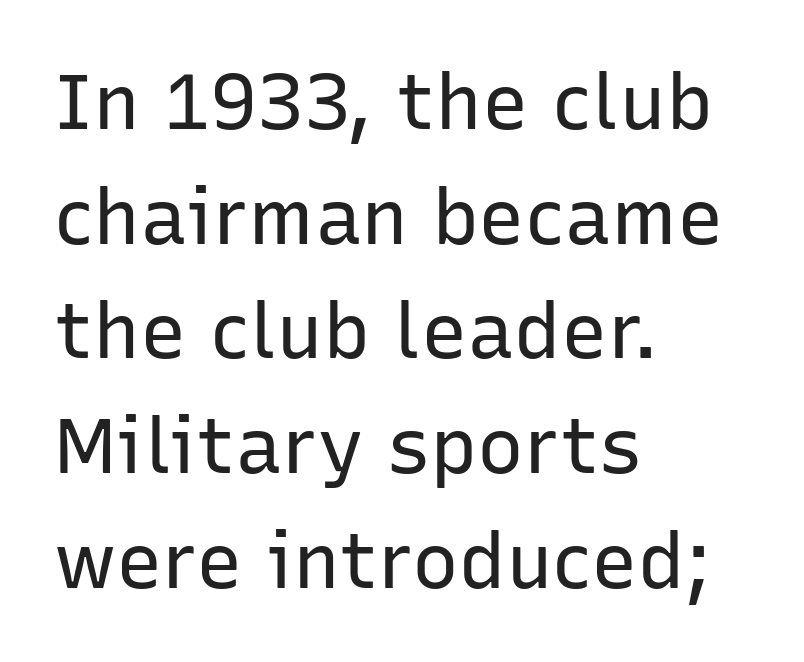
The image shows 78 px regular-weight sans-serif type, upright; set left-aligned, normal line spacing (1.47x), normal letter spacing, not underlined; low stroke contrast and a medium x-height.
